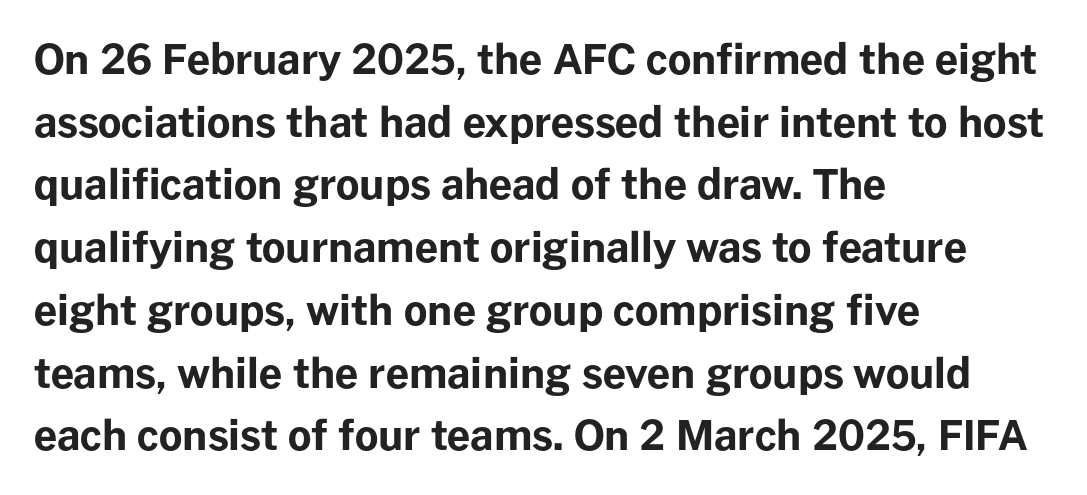
{"serif": "no", "italic": "no", "bold": "yes", "weight": "bold", "width": "normal", "stroke_contrast": "low", "x_height": "medium", "monospaced": "no", "underline": "no", "align": "left", "line_spacing": "normal", "line_spacing_ratio": 1.53, "letter_spacing": "normal", "letter_spacing_em": 0.0, "glyph_px": 41}
